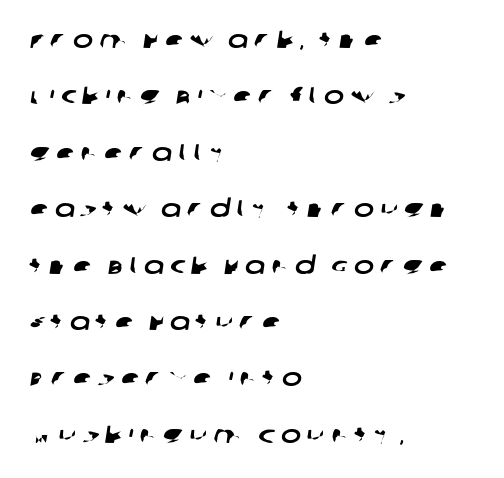
The image shows 24 px text type; set left-aligned, loose line spacing (2.35x), unusually wide letter spacing (+0.25 em), not underlined.
